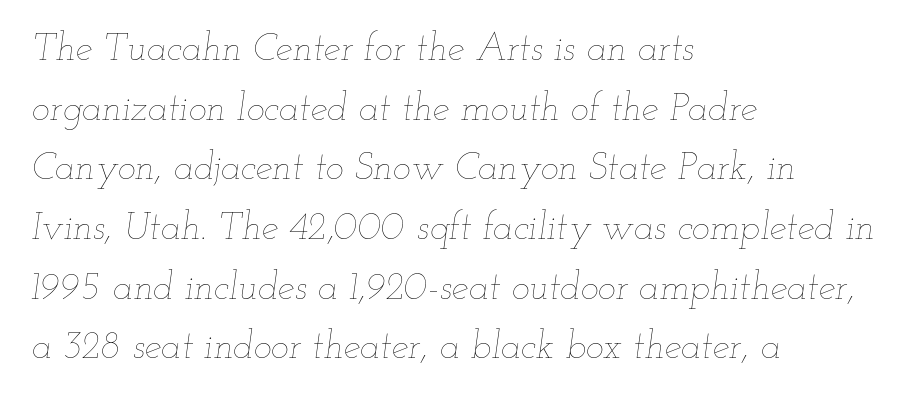
The image shows 38 px thin, wide type, italic (leaning right); set left-aligned, normal line spacing (1.57x), normal letter spacing, not underlined; low stroke contrast and a small x-height.
